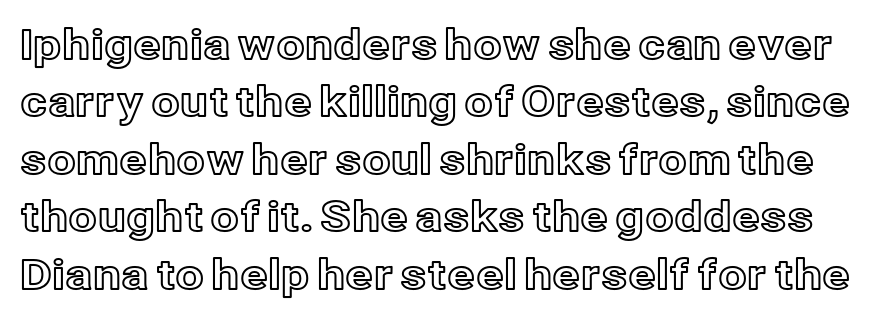
{"italic": "no", "width": "normal", "x_height": "medium", "monospaced": "no", "underline": "no", "line_spacing": "normal", "line_spacing_ratio": 1.4, "letter_spacing": "normal", "letter_spacing_em": 0.0, "glyph_px": 41}
